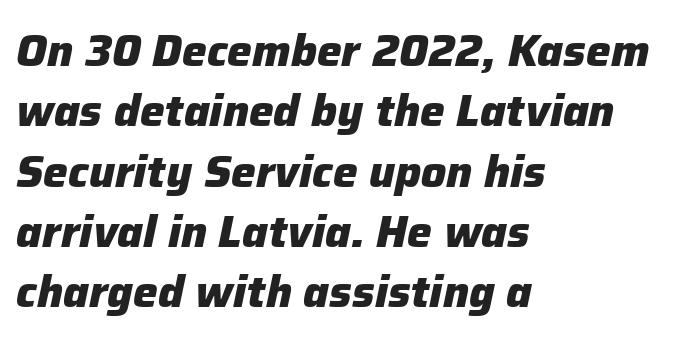
The image shows 44 px heavy type, italic (leaning right); set left-aligned, normal line spacing (1.37x), normal letter spacing, not underlined; low stroke contrast and a medium x-height.
